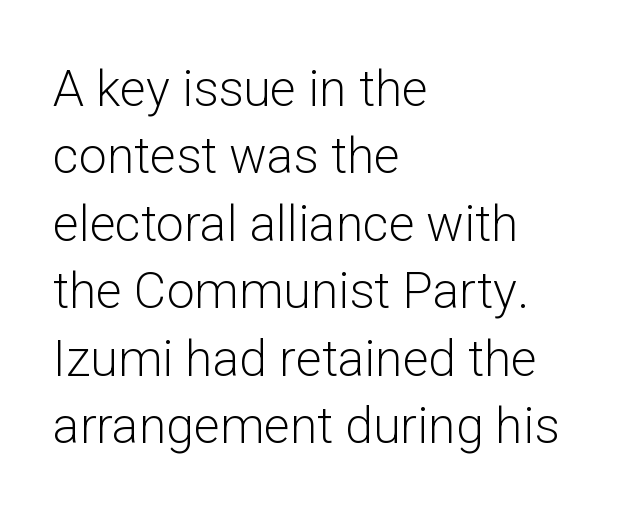
Summary of weight: not heavy and not bold. Grotesque or geometric, the face here clearly has no serifs. Rendered with straight, roman letterforms. The typesetter chose a ragged-right arrangement here. Inter-character spacing is left at the font's built-in metrics. This sample has the flowing, uneven cadence of proportional lettering.
